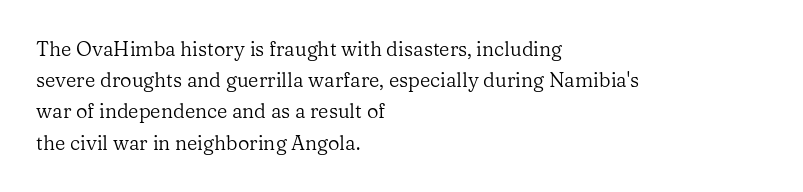
{"italic": "no", "bold": "no", "underline": "no", "align": "left", "line_spacing": "normal", "line_spacing_ratio": 1.56, "letter_spacing": "normal", "letter_spacing_em": 0.0, "glyph_px": 20}
